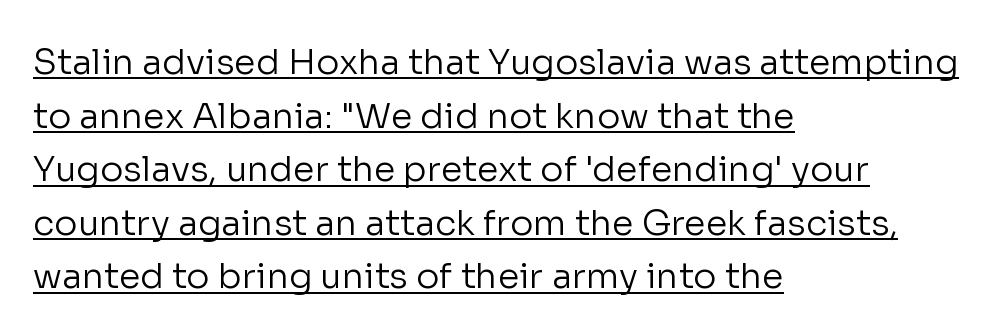
{"serif": "no", "italic": "no", "bold": "no", "weight": "regular", "width": "normal", "stroke_contrast": "low", "x_height": "medium", "monospaced": "no", "underline": "yes", "align": "left", "line_spacing": "normal", "line_spacing_ratio": 1.53, "letter_spacing": "normal", "letter_spacing_em": 0.0, "glyph_px": 35}
